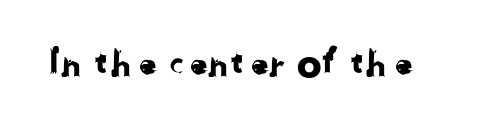
{"serif": "no", "width": "normal", "stroke_contrast": "low", "x_height": "medium", "monospaced": "no", "underline": "no", "letter_spacing": "normal", "letter_spacing_em": 0.0, "glyph_px": 37}
